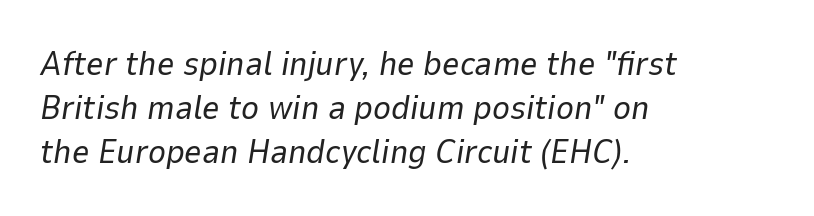
{"italic": "yes", "lean": "right", "slant_degrees": 9, "bold": "no", "weight": "regular", "width": "normal", "stroke_contrast": "low", "x_height": "medium", "monospaced": "no", "underline": "no", "align": "left", "line_spacing": "normal", "line_spacing_ratio": 1.3, "letter_spacing": "normal", "letter_spacing_em": 0.0, "glyph_px": 34}
